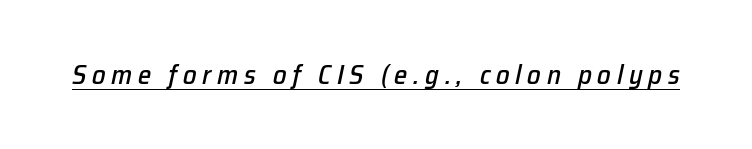
{"italic": "yes", "lean": "right", "slant_degrees": 12, "underline": "yes", "letter_spacing": "wide", "letter_spacing_em": 0.21, "glyph_px": 27}
